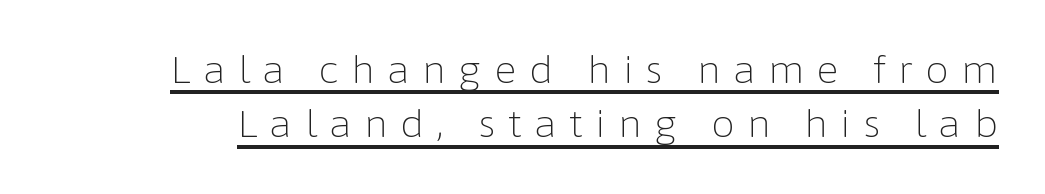
Q: Is the text bold? A: No.
Q: Is the text italic (slanted)? A: No, it is upright.
Q: Is the typeface a serif or a sans-serif typeface? A: Sans-serif.
Q: Is the text underlined? A: Yes.
Q: Is the spacing between letters normal or unusually wide? A: Unusually wide.
Q: Is the spacing between lines tight, normal or loose? A: Normal.
Q: Width (condensed, normal, or wide)? A: Normal.
Q: Stroke contrast? A: Low.
Q: x-height? A: Medium.
Q: Monospaced? A: No.
